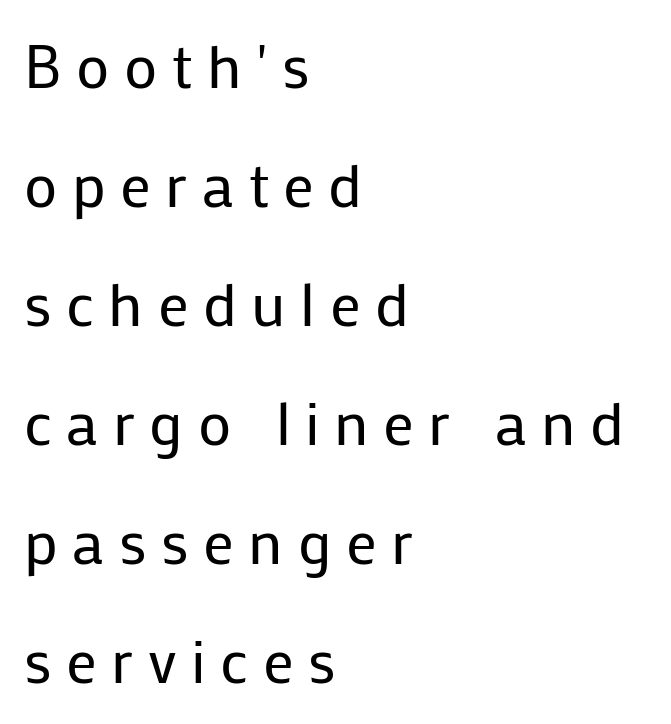
Q: Is the text bold? A: No.
Q: Is the text italic (slanted)? A: No, it is upright.
Q: Is the typeface a serif or a sans-serif typeface? A: Sans-serif.
Q: Is the text underlined? A: No.
Q: How is the paragraph aligned? A: Left-aligned.
Q: Is the spacing between letters normal or unusually wide? A: Unusually wide.
Q: Is the spacing between lines tight, normal or loose? A: Loose.
Q: Width (condensed, normal, or wide)? A: Normal.
Q: Stroke contrast? A: Low.
Q: x-height? A: Medium.
Q: Monospaced? A: No.
